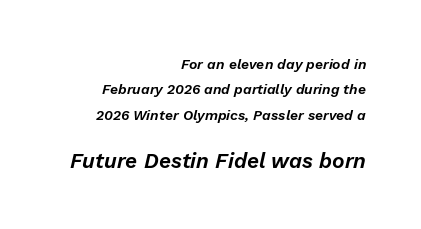
{"italic": "yes", "lean": "right", "slant_degrees": 13, "underline": "no", "align": "right", "line_spacing_ratio": 1.81, "letter_spacing": "normal", "letter_spacing_em": 0.0, "larger_block": "second", "size_ratio": 1.5, "glyph_px": 21}
